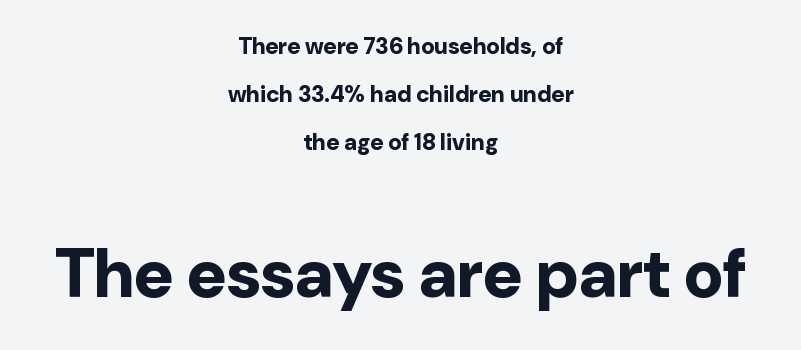
The image shows 68 px bold sans-serif type, upright; set centered, loose line spacing (2.08x), normal letter spacing, not underlined; the second (bottom) block is 2.96x larger; low stroke contrast and a medium x-height.
